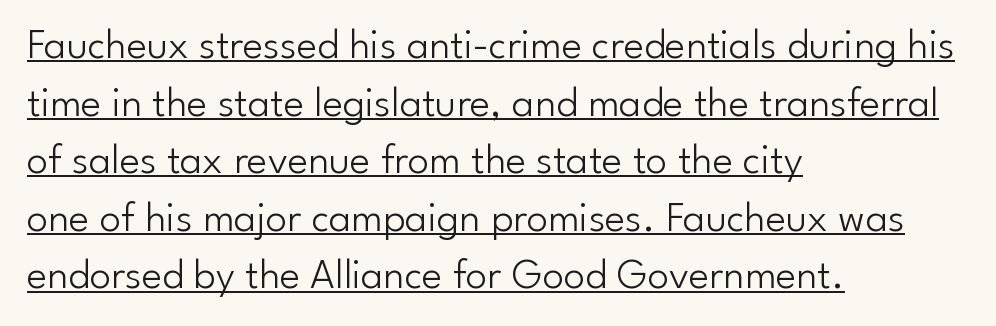
The image shows 43 px light sans-serif type, upright; set left-aligned, normal line spacing (1.34x), normal letter spacing, underlined; low stroke contrast and a small x-height.
